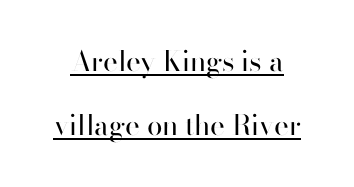
{"serif": "no", "italic": "no", "bold": "no", "weight": "regular", "width": "normal", "stroke_contrast": "high", "x_height": "small", "monospaced": "no", "underline": "yes", "line_spacing": "loose", "line_spacing_ratio": 2.29, "letter_spacing": "normal", "letter_spacing_em": 0.0, "glyph_px": 28}
